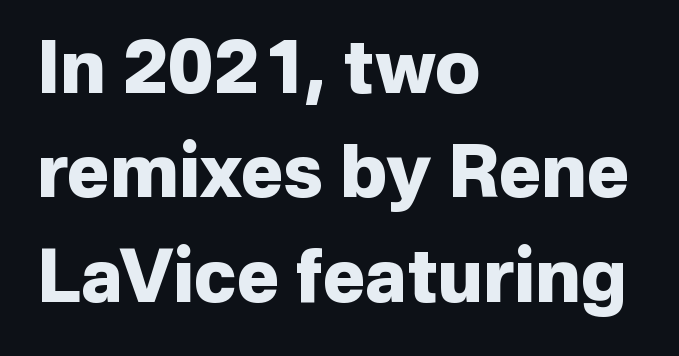
{"serif": "no", "italic": "no", "bold": "yes", "weight": "heavy", "width": "normal", "stroke_contrast": "low", "x_height": "medium", "monospaced": "no", "underline": "no", "align": "left", "line_spacing": "normal", "line_spacing_ratio": 1.45, "letter_spacing": "normal", "letter_spacing_em": 0.0, "glyph_px": 72}
